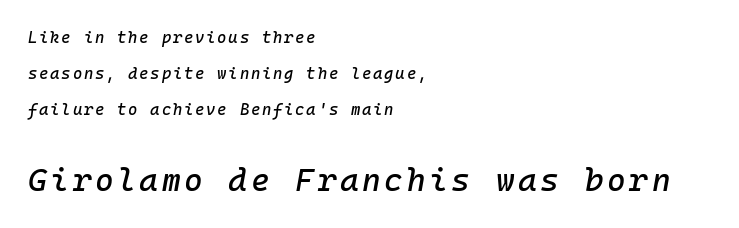
Each new line begins a long way beneath the previous one. The setting favours the left margin, as ordinary paragraphs usually do. The passage shown is not underscored anywhere. It's the slanting kind of type.
